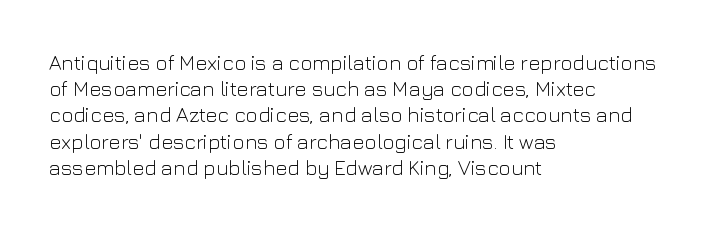
Q: Is the text bold? A: No.
Q: Is the text italic (slanted)? A: No, it is upright.
Q: Is the text underlined? A: No.
Q: How is the paragraph aligned? A: Left-aligned.
Q: Is the spacing between letters normal or unusually wide? A: Normal.
Q: Is the spacing between lines tight, normal or loose? A: Normal.
